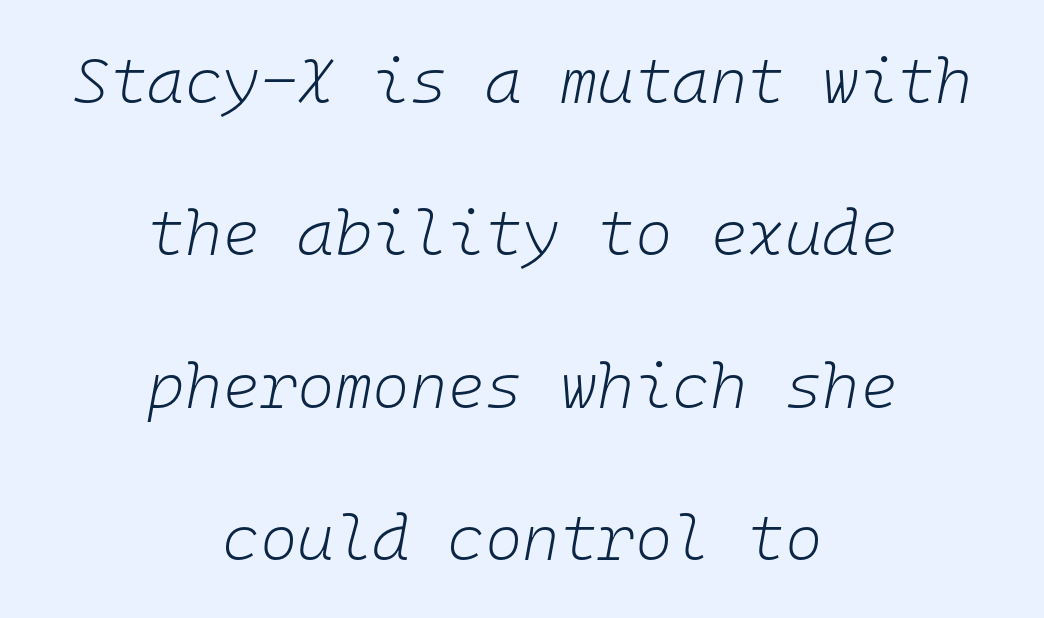
A bare baseline throughout the passage. Rows of type keep a wide berth in the vertical direction. This rendering uses center alignment, leaving both contours irregular but symmetric. Notice how the stems are inclined rather than vertical — that's the hallmark of italics. Here the designer chose a console-style face with uniform glyph widths.
